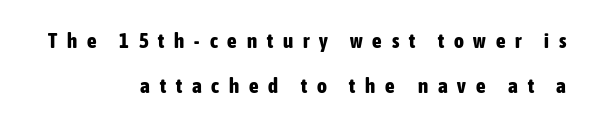
{"italic": "no", "bold": "yes", "underline": "no", "align": "right", "line_spacing": "loose", "line_spacing_ratio": 2.12, "letter_spacing": "wide", "letter_spacing_em": 0.47, "glyph_px": 21}
